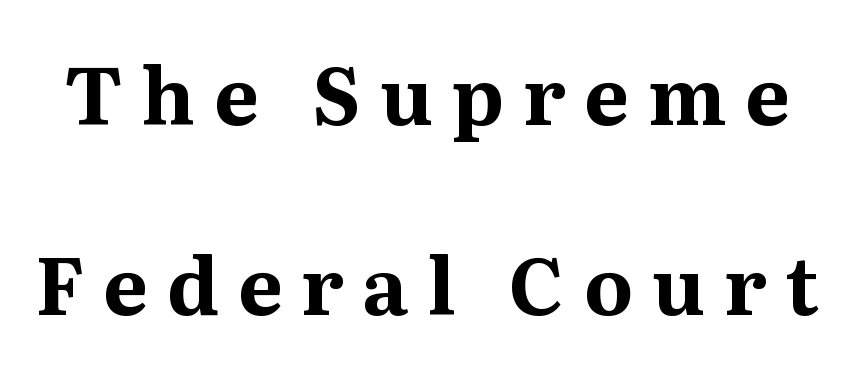
Q: Is the text bold? A: Yes.
Q: Is the text italic (slanted)? A: No, it is upright.
Q: Is the typeface a serif or a sans-serif typeface? A: Serif.
Q: Is the text underlined? A: No.
Q: Is the spacing between letters normal or unusually wide? A: Unusually wide.
Q: Is the spacing between lines tight, normal or loose? A: Loose.
Q: Width (condensed, normal, or wide)? A: Normal.
Q: Stroke contrast? A: Medium.
Q: x-height? A: Medium.
Q: Monospaced? A: No.
